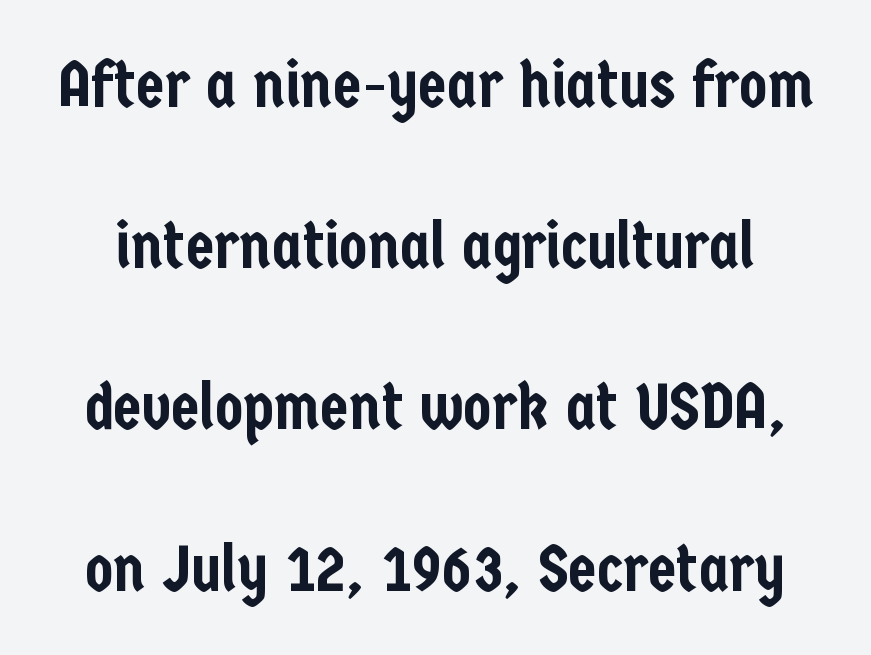
A typesetter would call this proportional, since set widths differ per character. Lines of text with bare space underneath. This block would shrink considerably if given ordinary leading; it's expanded now. Characters follow at the spacing the type designer built in. Observe the absence of serifs on each vertical stroke in this sample.
